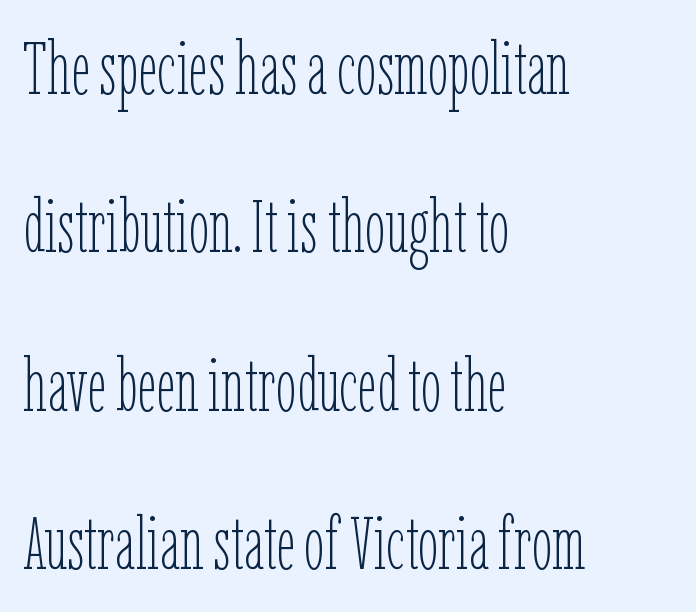
Q: Is the text bold? A: No.
Q: Is the text italic (slanted)? A: No, it is upright.
Q: Is the text underlined? A: No.
Q: How is the paragraph aligned? A: Left-aligned.
Q: Is the spacing between letters normal or unusually wide? A: Normal.
Q: Is the spacing between lines tight, normal or loose? A: Loose.
Q: Width (condensed, normal, or wide)? A: Condensed.
Q: Stroke contrast? A: Low.
Q: x-height? A: Medium.
Q: Monospaced? A: No.
